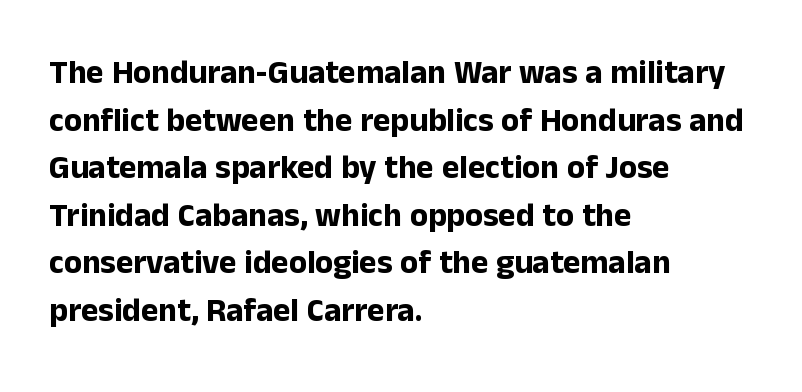
The image shows 33 px bold sans-serif type, upright; set left-aligned, normal line spacing (1.44x), normal letter spacing, not underlined; low stroke contrast and a medium x-height.
